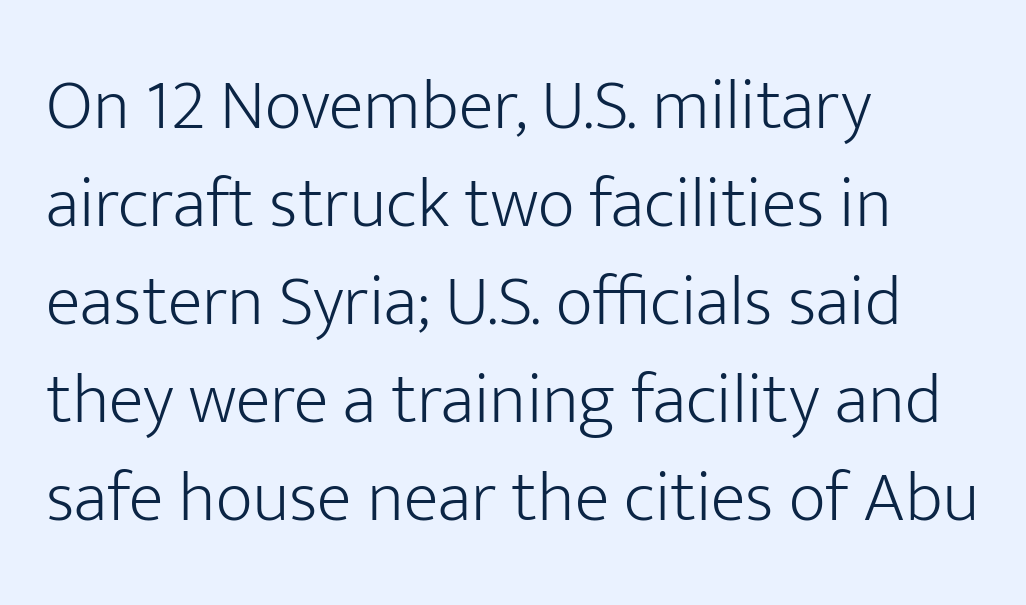
Note the varied advance widths — an 'i' is clearly narrower than an 'm'. Tracking here is standard; glyphs follow each other at the usual distance. Beneath every word, the page is bare. The leading is moderate, giving the passage an even texture. Each line starts at the same left margin while the right side varies.
